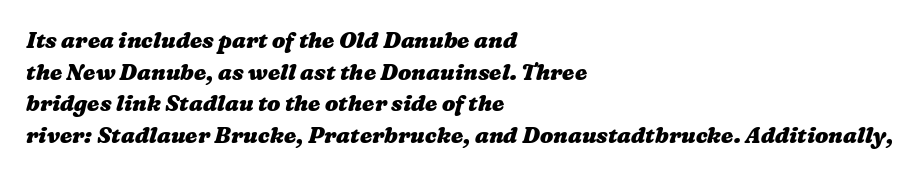
Its strokes are broad and dark, the hallmark of bold type. Honestly, the letter spacing is just normal — you wouldn't notice it. The string is rendered with underlining switched off. A normal amount of white space separates one row of letters from the next. Notice how the passage keeps a crisp vertical edge on the left only.
